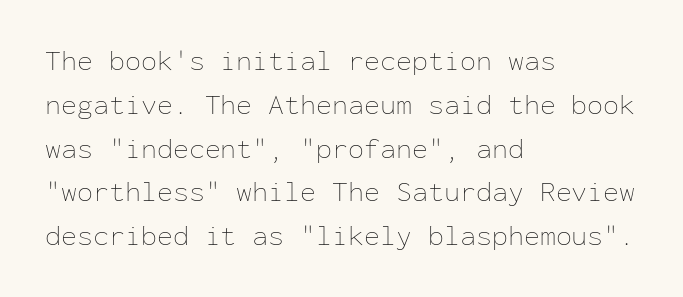
Q: Is the text bold? A: No.
Q: Is the text italic (slanted)? A: No, it is upright.
Q: Is the text underlined? A: No.
Q: How is the paragraph aligned? A: Left-aligned.
Q: Is the spacing between letters normal or unusually wide? A: Normal.
Q: Is the spacing between lines tight, normal or loose? A: Normal.
Q: Width (condensed, normal, or wide)? A: Normal.
Q: Stroke contrast? A: Low.
Q: x-height? A: Medium.
Q: Monospaced? A: Yes.
